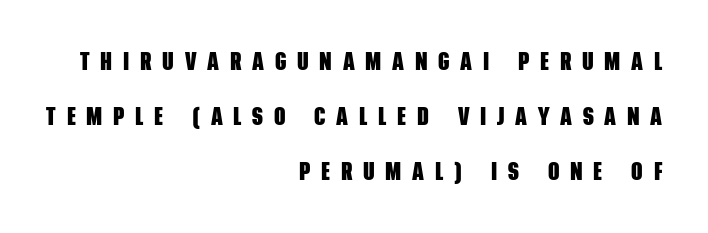
{"bold": "yes", "underline": "no", "align": "right", "line_spacing": "loose", "line_spacing_ratio": 2.2, "letter_spacing": "wide", "letter_spacing_em": 0.43, "glyph_px": 25}
